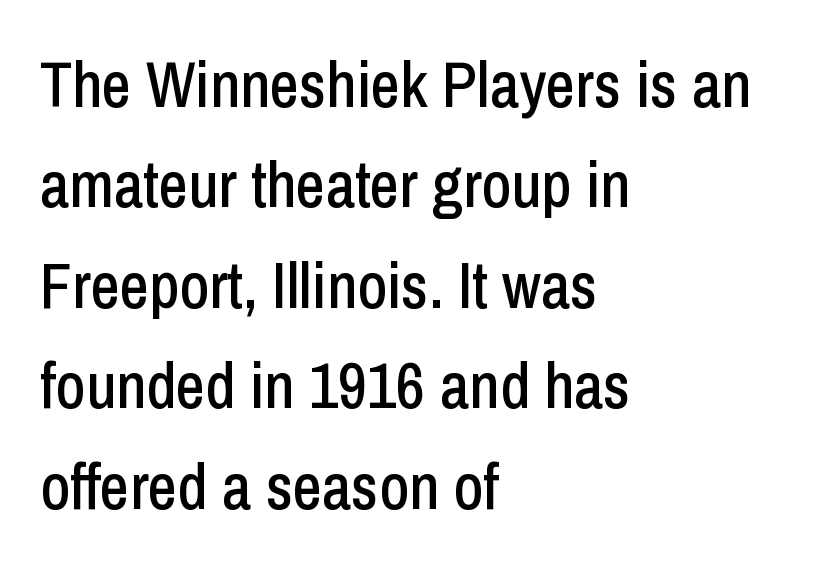
{"serif": "no", "italic": "no", "width": "condensed", "stroke_contrast": "low", "x_height": "medium", "monospaced": "no", "underline": "no", "align": "left", "line_spacing": "normal", "line_spacing_ratio": 1.57, "letter_spacing": "normal", "letter_spacing_em": 0.0, "glyph_px": 64}
